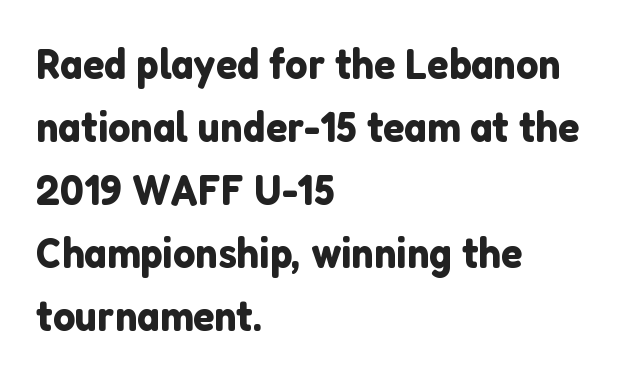
Q: Is the text italic (slanted)? A: No, it is upright.
Q: Is the typeface a serif or a sans-serif typeface? A: Sans-serif.
Q: Is the text underlined? A: No.
Q: How is the paragraph aligned? A: Left-aligned.
Q: Is the spacing between letters normal or unusually wide? A: Normal.
Q: Is the spacing between lines tight, normal or loose? A: Normal.
Q: Width (condensed, normal, or wide)? A: Normal.
Q: Stroke contrast? A: Low.
Q: x-height? A: Medium.
Q: Monospaced? A: No.
